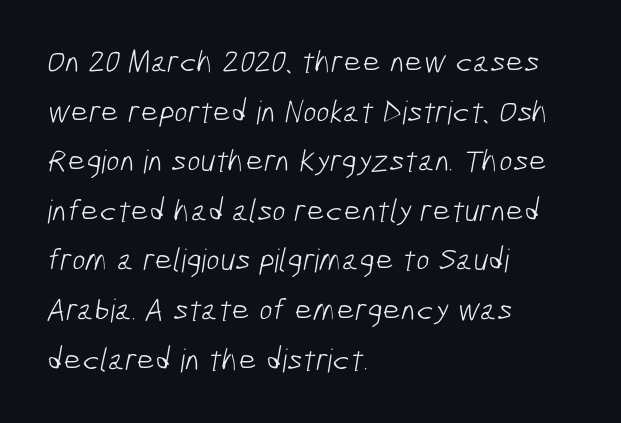
{"serif": "no", "bold": "no", "weight": "light", "width": "condensed", "stroke_contrast": "low", "x_height": "medium", "monospaced": "no", "underline": "no", "align": "left", "line_spacing": "normal", "line_spacing_ratio": 1.55, "letter_spacing": "normal", "letter_spacing_em": 0.0, "glyph_px": 32}
